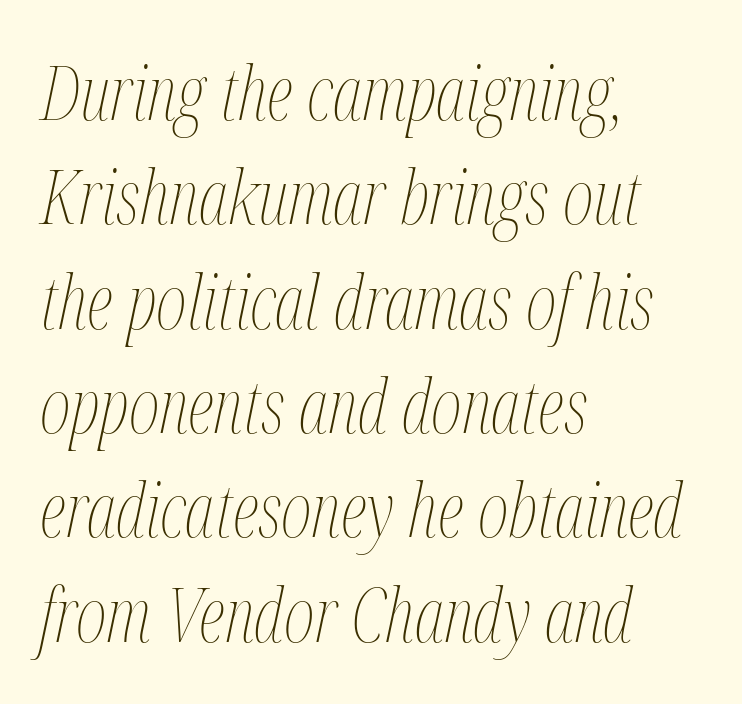
Q: Is the text bold? A: No.
Q: Is the text italic (slanted)? A: Yes, it leans right by about 12 degrees.
Q: Is the text underlined? A: No.
Q: How is the paragraph aligned? A: Left-aligned.
Q: Is the spacing between letters normal or unusually wide? A: Normal.
Q: Is the spacing between lines tight, normal or loose? A: Normal.
Q: Width (condensed, normal, or wide)? A: Condensed.
Q: Stroke contrast? A: Medium.
Q: x-height? A: Medium.
Q: Monospaced? A: No.
